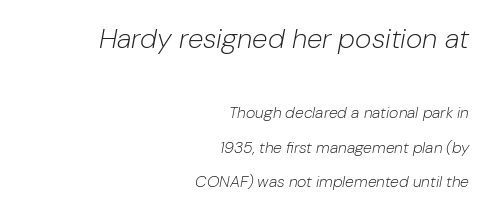
The image shows 28 px light type, italic (leaning right); set right-aligned, loose line spacing (2.14x), normal letter spacing, not underlined; the first (top) block is 1.75x larger; low stroke contrast and a medium x-height.
